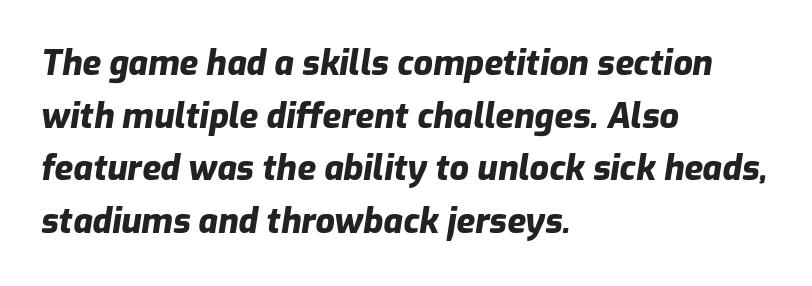
{"italic": "yes", "lean": "right", "slant_degrees": 9, "bold": "yes", "weight": "heavy", "width": "normal", "stroke_contrast": "low", "x_height": "medium", "monospaced": "no", "underline": "no", "align": "left", "line_spacing": "normal", "line_spacing_ratio": 1.55, "letter_spacing": "normal", "letter_spacing_em": 0.0, "glyph_px": 34}
